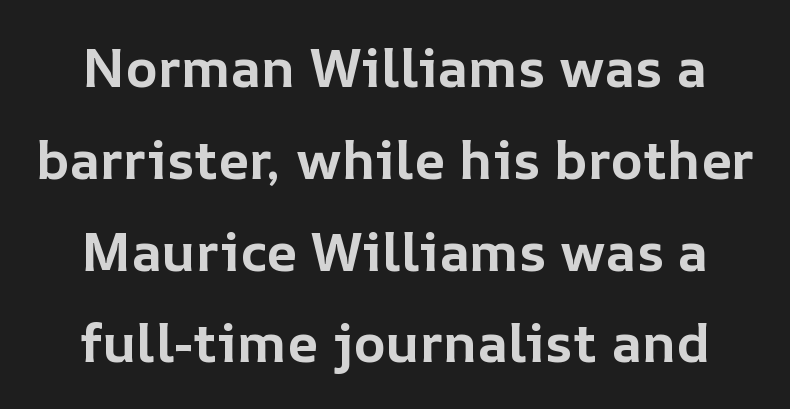
The image shows 54 px bold type, upright; set normal line spacing (1.7x), normal letter spacing, not underlined; low stroke contrast and a medium x-height.
